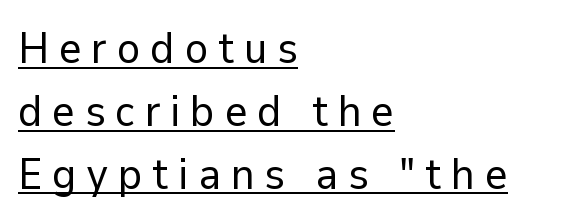
The image shows 44 px regular-weight sans-serif type, upright; set left-aligned, normal line spacing (1.43x), unusually wide letter spacing (+0.22 em), underlined; low stroke contrast and a medium x-height.
